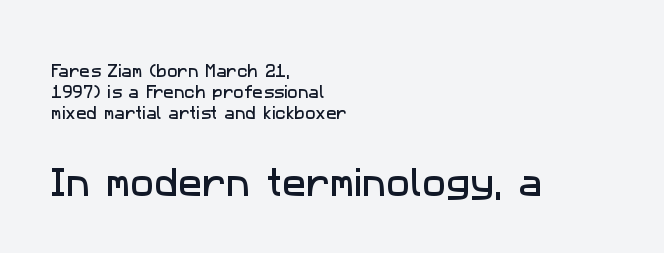
The image shows 32 px sans-serif type; set left-aligned, normal line spacing (1.51x), normal letter spacing, not underlined; the second (bottom) block is 2.29x larger; low stroke contrast and a medium x-height.
